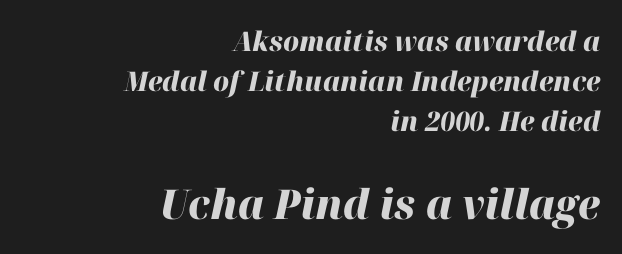
Q: Is the text bold? A: Yes.
Q: Is the text italic (slanted)? A: Yes, it leans right by about 12 degrees.
Q: Is the text underlined? A: No.
Q: How is the paragraph aligned? A: Right-aligned.
Q: Is the spacing between letters normal or unusually wide? A: Normal.
Q: Is the spacing between lines tight, normal or loose? A: Normal.
Q: Which block of text is set in a larger size, the first (top) or the second (bottom)? A: The second (bottom) one.
Q: Width (condensed, normal, or wide)? A: Normal.
Q: Stroke contrast? A: High.
Q: x-height? A: Medium.
Q: Monospaced? A: No.
